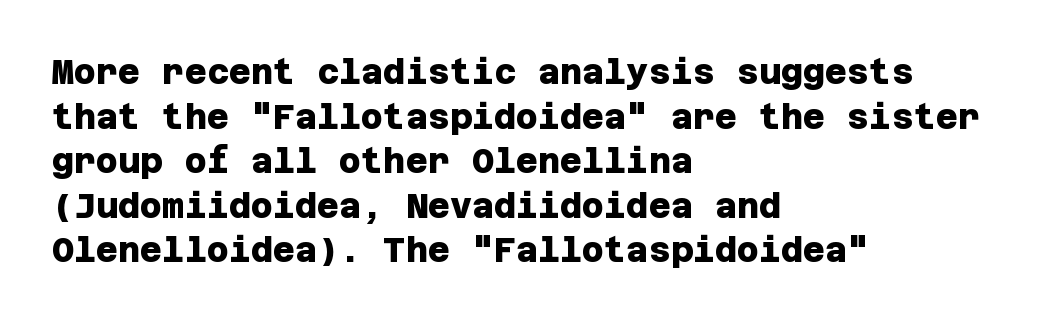
Q: Is the text bold? A: Yes.
Q: Is the typeface a serif or a sans-serif typeface? A: Sans-serif.
Q: Is the text underlined? A: No.
Q: How is the paragraph aligned? A: Left-aligned.
Q: Is the spacing between letters normal or unusually wide? A: Normal.
Q: Is the spacing between lines tight, normal or loose? A: Normal.
Q: Width (condensed, normal, or wide)? A: Normal.
Q: Stroke contrast? A: Low.
Q: x-height? A: Large.
